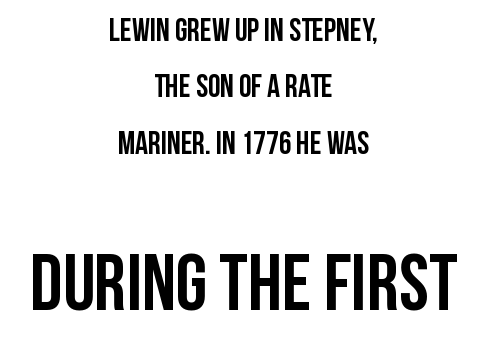
The image shows 80 px semibold, condensed sans-serif type, upright; set centered, line spacing 1.76x, normal letter spacing, not underlined; the second (bottom) block is 2.5x larger; low stroke contrast and a large x-height.
